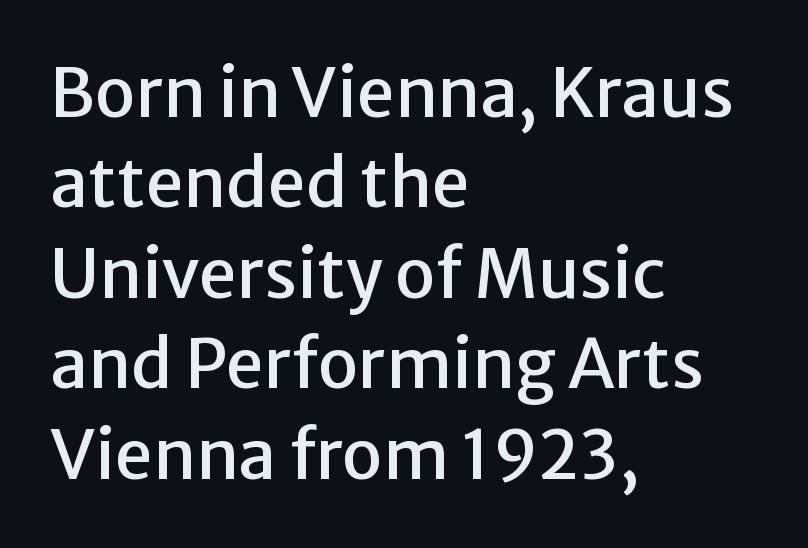
Q: Is the text italic (slanted)? A: No, it is upright.
Q: Is the typeface a serif or a sans-serif typeface? A: Sans-serif.
Q: Is the text underlined? A: No.
Q: How is the paragraph aligned? A: Left-aligned.
Q: Is the spacing between letters normal or unusually wide? A: Normal.
Q: Is the spacing between lines tight, normal or loose? A: Normal.
Q: Width (condensed, normal, or wide)? A: Normal.
Q: Stroke contrast? A: Low.
Q: x-height? A: Medium.
Q: Monospaced? A: No.
